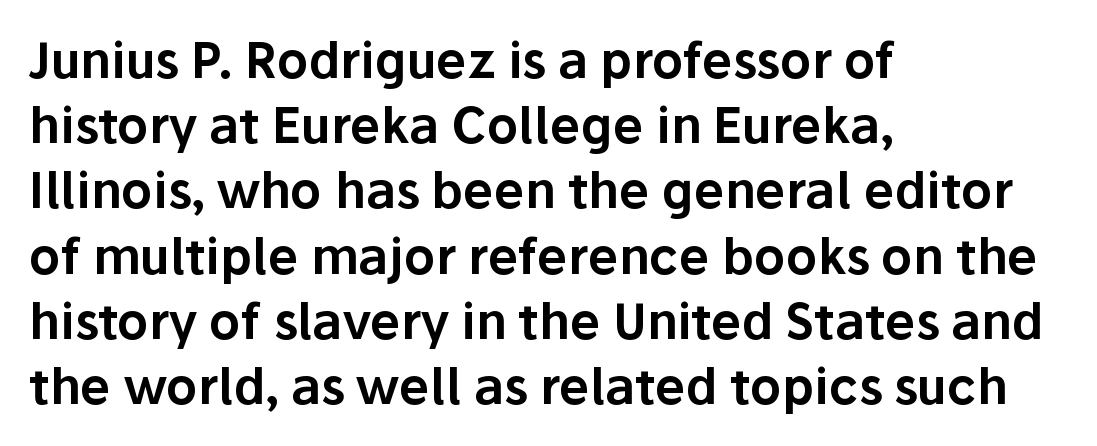
The image shows 49 px sans-serif type, upright; set left-aligned, normal line spacing (1.33x), normal letter spacing, not underlined; low stroke contrast and a medium x-height.
